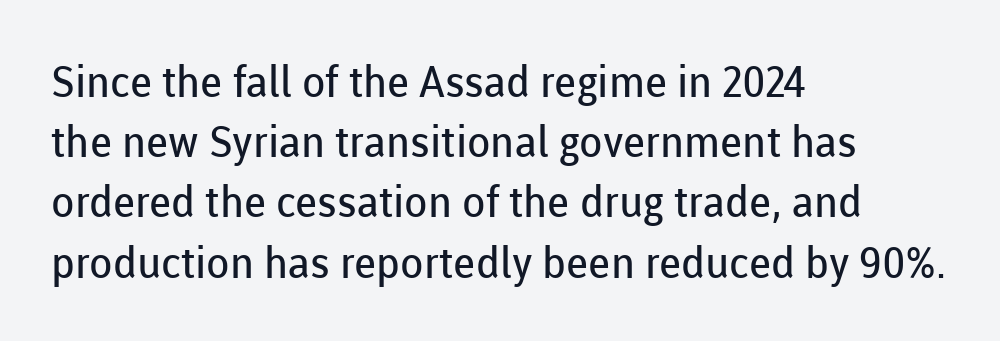
Underlining? Definitely not there. The tracking reads as untouched default to a designer's eye. Whoever set this chose a conventional vertical rhythm. The specimen reads as upright at a glance. The text was rendered using a sans face with plain stroke endings. The lines are quadded left.
